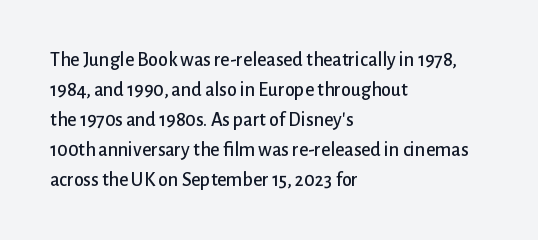
Q: Is the text italic (slanted)? A: No, it is upright.
Q: Is the text underlined? A: No.
Q: How is the paragraph aligned? A: Left-aligned.
Q: Is the spacing between letters normal or unusually wide? A: Normal.
Q: Is the spacing between lines tight, normal or loose? A: Normal.
